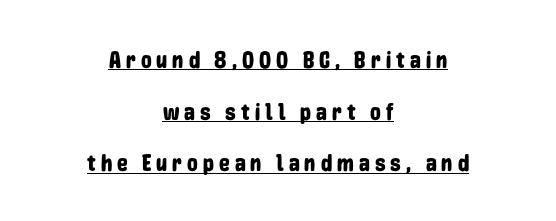
{"italic": "no", "underline": "yes", "align": "center", "line_spacing": "loose", "line_spacing_ratio": 2.15, "letter_spacing": "wide", "letter_spacing_em": 0.21, "glyph_px": 24}
